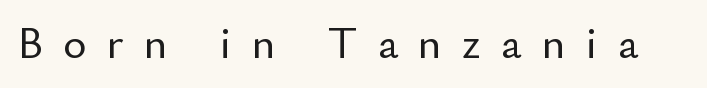
The image shows 44 px sans-serif type, upright; set unusually wide letter spacing (+0.47 em), not underlined; low stroke contrast and a small x-height.
